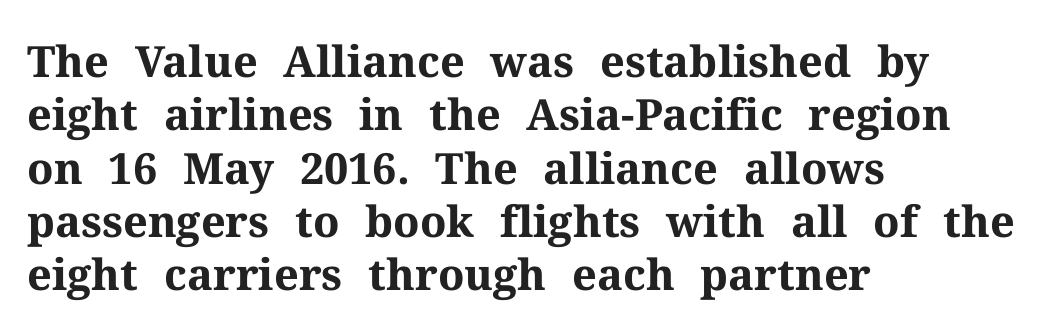
The passage shown is emphatically bold. Small tapered or slab feet sit at the stroke ends, so this counts as serif. Characters follow at the spacing the type designer built in. The face used here is proportionally spaced, like ordinary book or web type. Compared with a centered layout, this one pins lines to the left instead.
